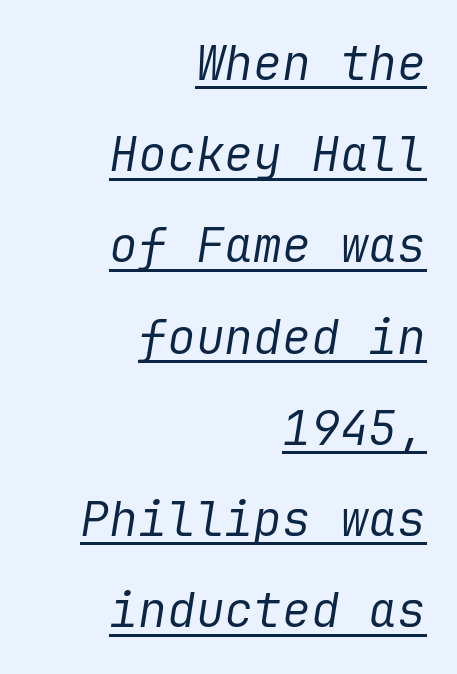
The image shows 48 px regular-weight type, italic (leaning right); set right-aligned, loose line spacing (1.9x), normal letter spacing, underlined; low stroke contrast and a medium x-height.
